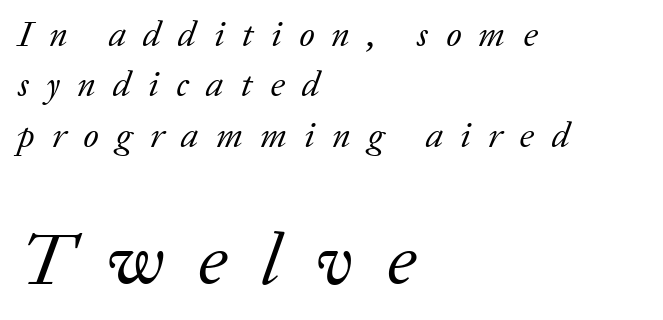
{"serif": "yes", "italic": "yes", "lean": "right", "slant_degrees": 20, "bold": "no", "weight": "regular", "width": "normal", "stroke_contrast": "low", "x_height": "medium", "monospaced": "no", "underline": "no", "align": "left", "line_spacing": "normal", "line_spacing_ratio": 1.4, "letter_spacing": "wide", "letter_spacing_em": 0.48, "larger_block": "second", "size_ratio": 2.03, "glyph_px": 73}
